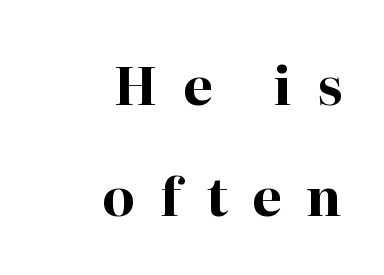
The rendering uses a bold face; every stroke is thick and dark. The lines are spread far apart with generous leading. Italic: no, the glyphs are upright roman. Note the varied advance widths — an 'i' is clearly narrower than an 'm'.
